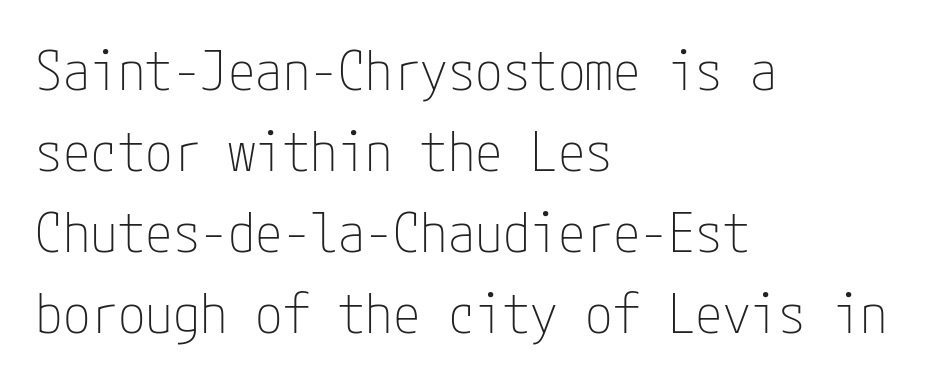
The image shows 55 px thin, condensed sans-serif type, upright; set left-aligned, normal line spacing (1.47x), normal letter spacing, not underlined; low stroke contrast and a medium x-height.
